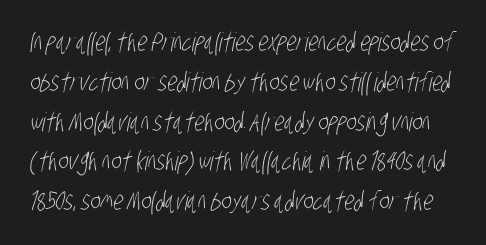
Compared with typical body copy, the letter spacing here is the same. This sample keeps an unexceptional amount of space between lines. A quiet, ordinary-to-light weight characterises the typeface. Beneath every word, the page is bare.
